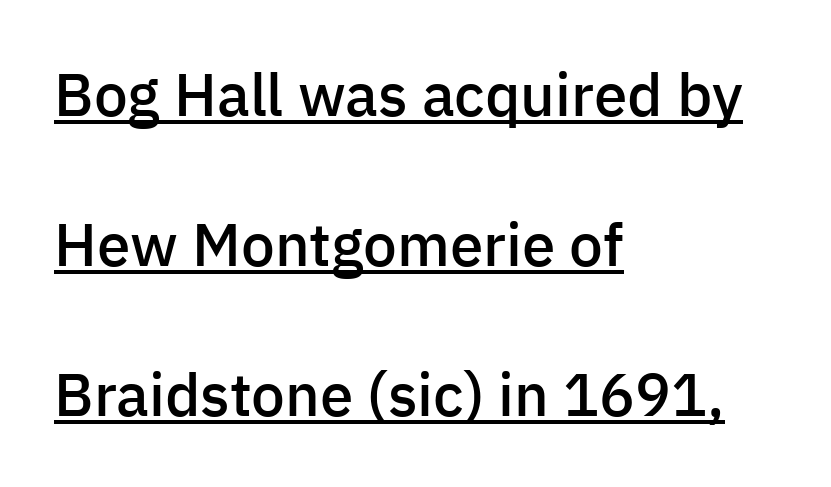
Q: Is the text bold? A: Semi-bold.
Q: Is the text italic (slanted)? A: No, it is upright.
Q: Is the typeface a serif or a sans-serif typeface? A: Sans-serif.
Q: Is the text underlined? A: Yes.
Q: How is the paragraph aligned? A: Left-aligned.
Q: Is the spacing between letters normal or unusually wide? A: Normal.
Q: Is the spacing between lines tight, normal or loose? A: Loose.
Q: Width (condensed, normal, or wide)? A: Normal.
Q: Stroke contrast? A: Low.
Q: x-height? A: Medium.
Q: Monospaced? A: No.
